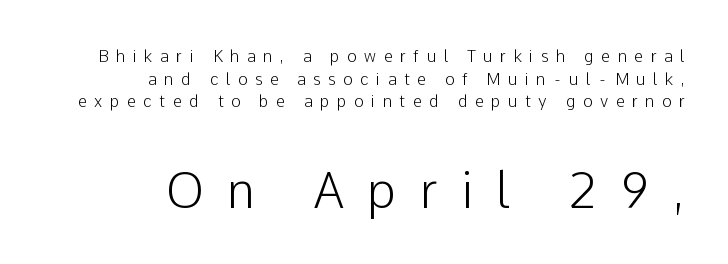
Q: Is the text italic (slanted)? A: No, it is upright.
Q: Is the typeface a serif or a sans-serif typeface? A: Sans-serif.
Q: Is the text underlined? A: No.
Q: How is the paragraph aligned? A: Right-aligned.
Q: Is the spacing between letters normal or unusually wide? A: Unusually wide.
Q: Is the spacing between lines tight, normal or loose? A: Normal.
Q: Which block of text is set in a larger size, the first (top) or the second (bottom)? A: The second (bottom) one.
Q: Width (condensed, normal, or wide)? A: Normal.
Q: Stroke contrast? A: Low.
Q: x-height? A: Medium.
Q: Monospaced? A: No.
